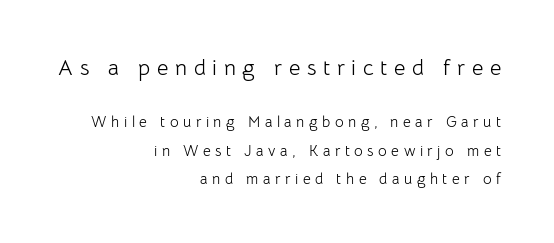
{"italic": "no", "bold": "no", "underline": "no", "align": "right", "line_spacing": "loose", "line_spacing_ratio": 1.9, "letter_spacing": "wide", "letter_spacing_em": 0.3, "larger_block": "first", "size_ratio": 1.47, "glyph_px": 22}
